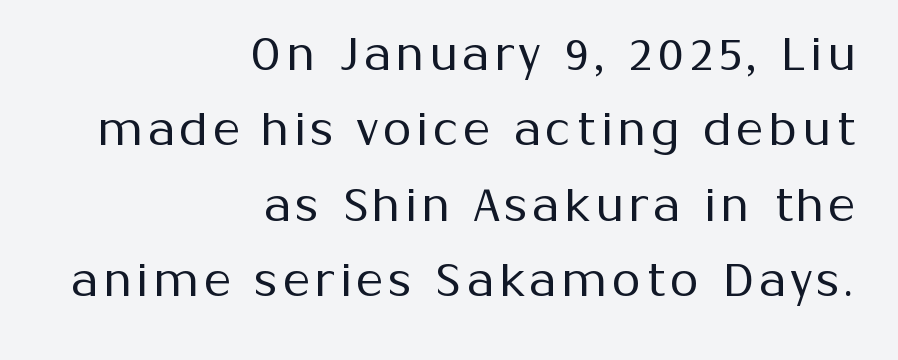
The image shows 46 px regular-weight sans-serif type, upright; set right-aligned, normal line spacing (1.64x), not underlined; medium stroke contrast and a medium x-height.
